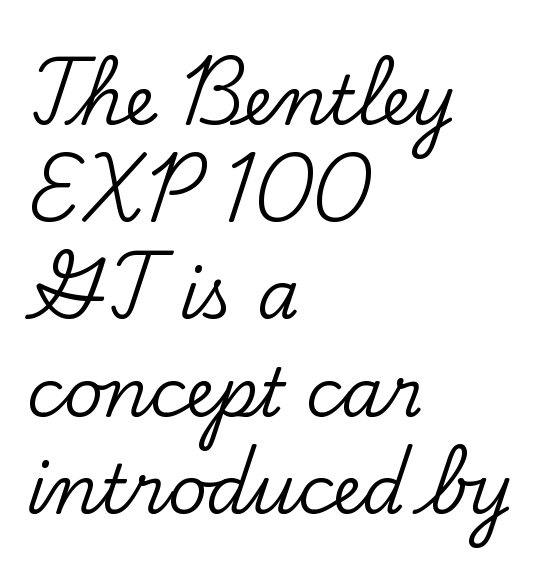
The image shows 68 px serif type; set left-aligned, normal line spacing (1.43x), normal letter spacing, not underlined; low stroke contrast and a small x-height.
